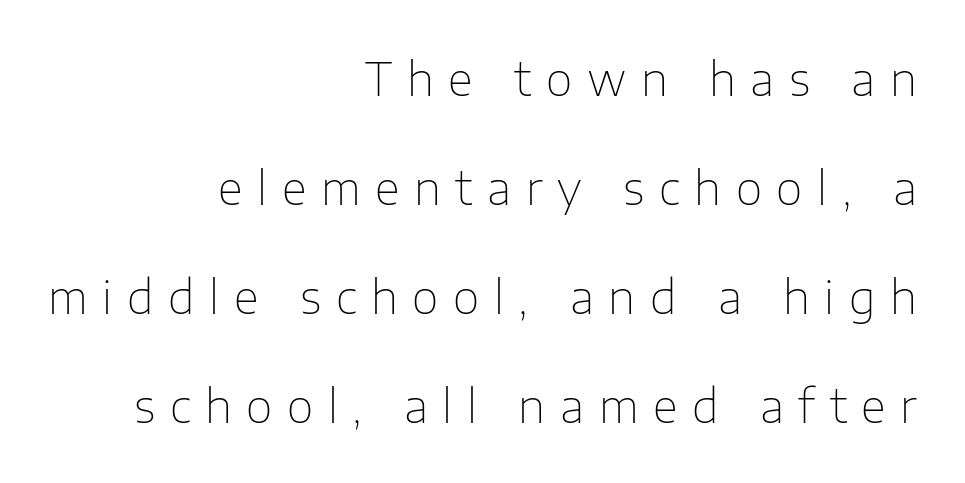
You can tell it's not italic because the verticals are truly vertical. Varying glyph widths throughout — classic text-font behaviour. Decoration check: the copy has no underline. The letters carry no serifs — their stems end cleanly without finishing strokes. In terms of leading, this rendering errs on the spacious side. The rag falls on the left side of this text block.
